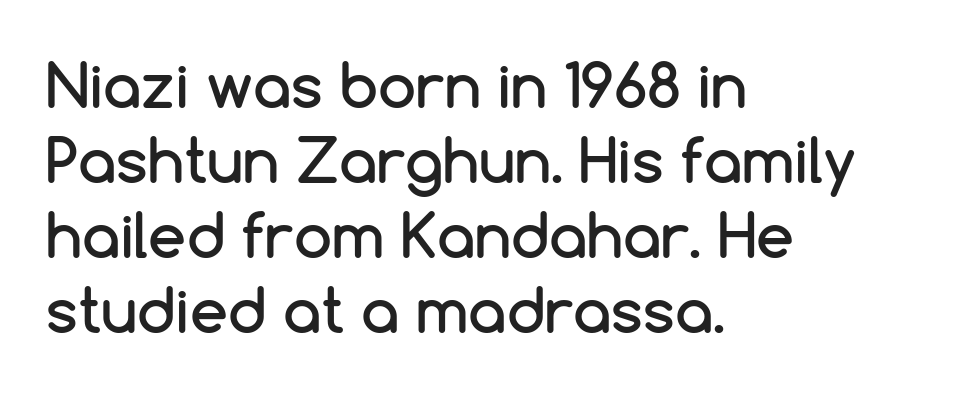
Q: Is the text italic (slanted)? A: No, it is upright.
Q: Is the typeface a serif or a sans-serif typeface? A: Sans-serif.
Q: Is the text underlined? A: No.
Q: How is the paragraph aligned? A: Left-aligned.
Q: Is the spacing between letters normal or unusually wide? A: Normal.
Q: Width (condensed, normal, or wide)? A: Normal.
Q: Stroke contrast? A: Low.
Q: x-height? A: Medium.
Q: Monospaced? A: No.
